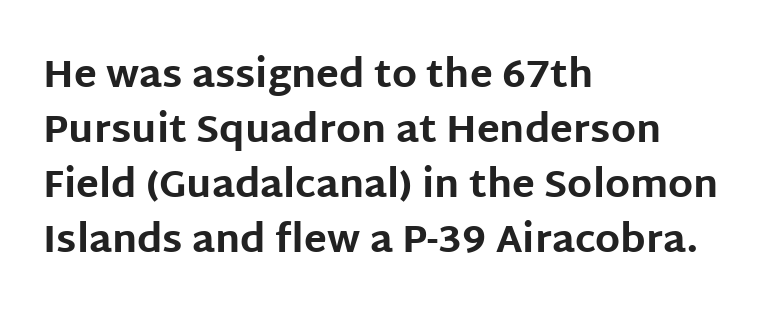
{"serif": "no", "italic": "no", "bold": "yes", "weight": "bold", "width": "normal", "stroke_contrast": "low", "x_height": "large", "monospaced": "no", "underline": "no", "align": "left", "line_spacing": "normal", "line_spacing_ratio": 1.45, "letter_spacing": "normal", "letter_spacing_em": 0.0, "glyph_px": 38}
